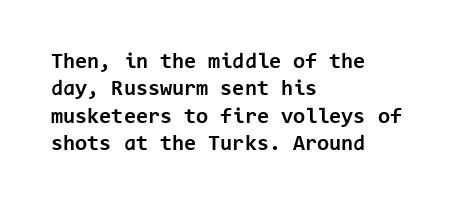
The image shows 22 px bold type, upright; set left-aligned, line spacing 1.24x, normal letter spacing, not underlined.
